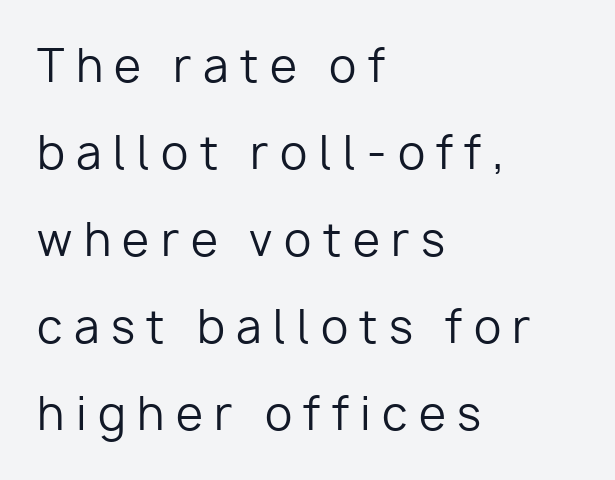
The image shows 44 px regular-weight sans-serif type, upright; set left-aligned, loose line spacing (1.98x), unusually wide letter spacing (+0.26 em), not underlined; low stroke contrast and a medium x-height.
